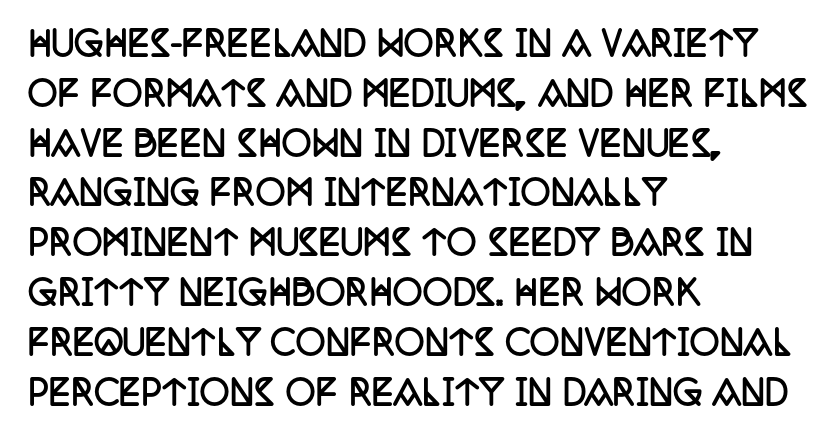
The image shows 33 px semibold, condensed serif type, upright; set left-aligned, normal line spacing (1.51x), normal letter spacing, not underlined; low stroke contrast and a large x-height.
